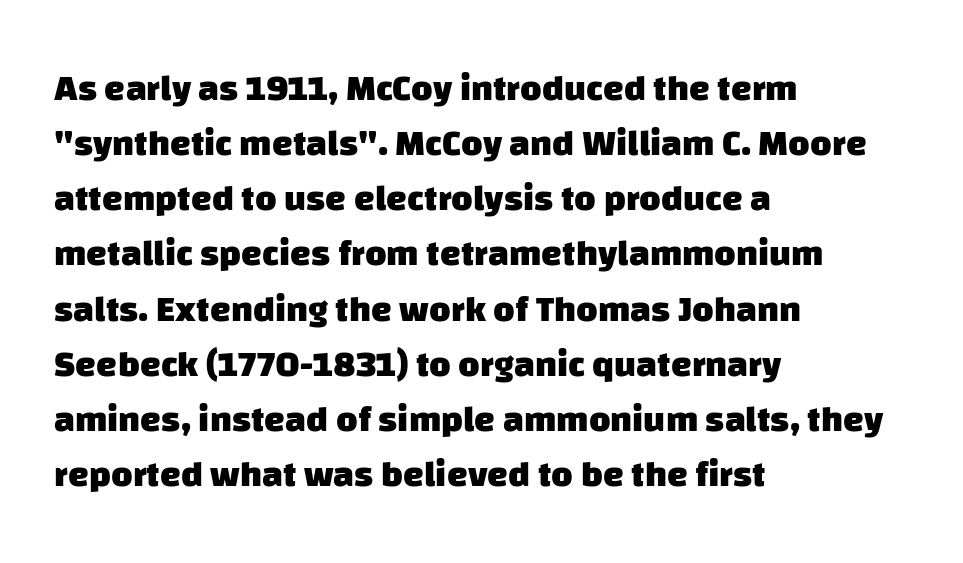
{"serif": "no", "bold": "yes", "weight": "heavy", "width": "normal", "stroke_contrast": "low", "x_height": "large", "monospaced": "no", "underline": "no", "align": "left", "line_spacing": "normal", "line_spacing_ratio": 1.49, "letter_spacing": "normal", "letter_spacing_em": 0.0, "glyph_px": 37}
